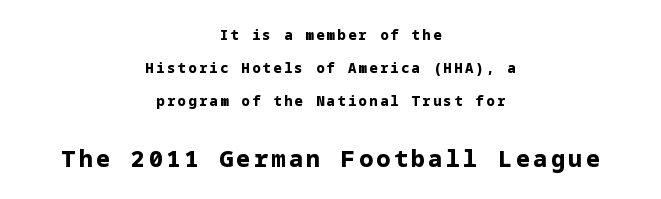
Q: Is the text bold? A: Yes.
Q: Is the text italic (slanted)? A: No, it is upright.
Q: Is the text underlined? A: No.
Q: How is the paragraph aligned? A: Centered.
Q: Is the spacing between lines tight, normal or loose? A: Loose.
Q: Which block of text is set in a larger size, the first (top) or the second (bottom)? A: The second (bottom) one.
